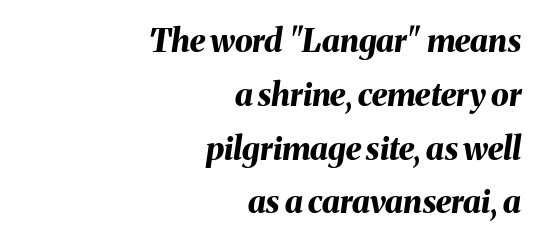
{"italic": "yes", "lean": "right", "slant_degrees": 8, "bold": "yes", "weight": "bold", "width": "normal", "stroke_contrast": "medium", "x_height": "medium", "monospaced": "no", "underline": "no", "align": "right", "line_spacing": "normal", "line_spacing_ratio": 1.68, "letter_spacing": "normal", "letter_spacing_em": 0.0, "glyph_px": 32}
